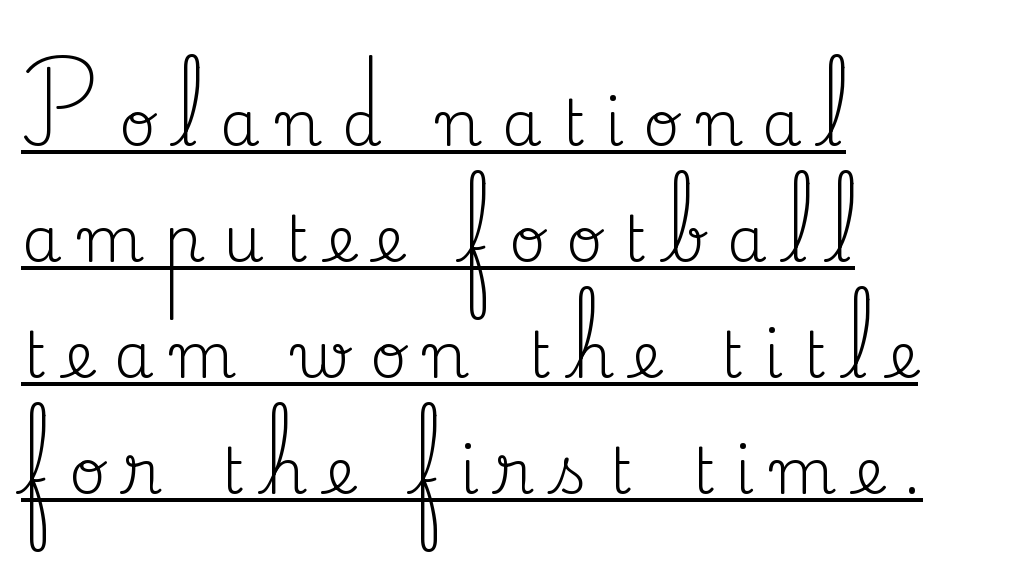
{"serif": "yes", "italic": "no", "bold": "no", "weight": "regular", "width": "normal", "stroke_contrast": "medium", "x_height": "small", "monospaced": "no", "underline": "yes", "align": "left", "line_spacing_ratio": 1.81, "letter_spacing": "wide", "letter_spacing_em": 0.3, "glyph_px": 64}
